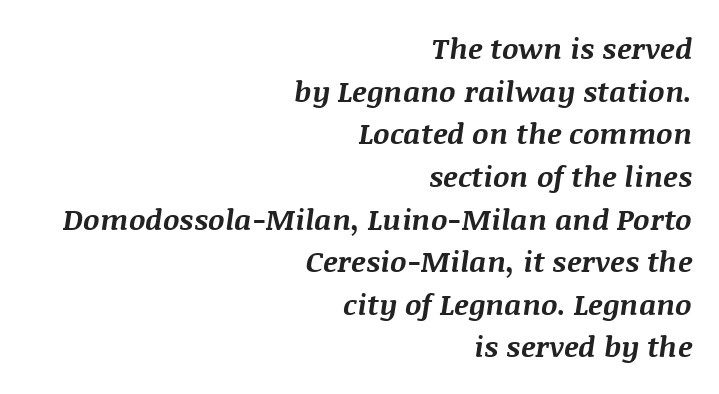
The image shows 29 px bold type, italic (leaning right); set right-aligned, normal line spacing (1.47x), normal letter spacing, not underlined; medium stroke contrast and a large x-height.
